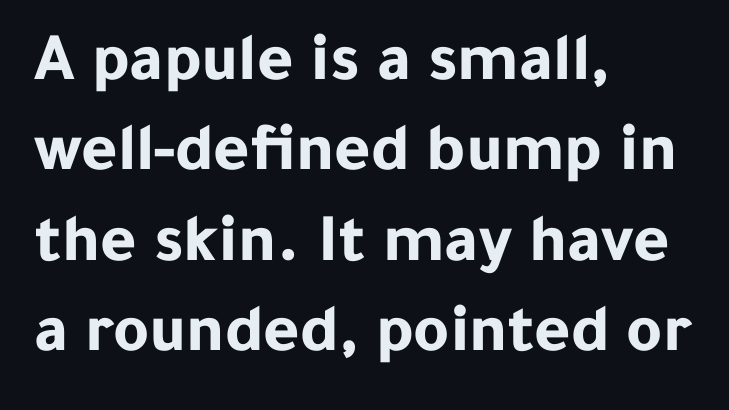
The rendering anchors every line to the left-hand side. The typeface chosen for these lines omits serifs. What stands out about the letter spacing? Nothing — it is the standard amount. Every character sits straight up, as roman type does. Each new line begins a customary step beneath the previous one.
